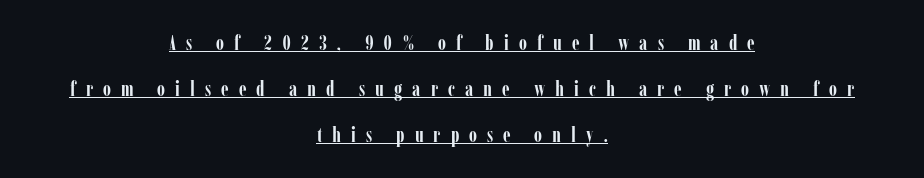
Q: Is the text bold? A: Yes.
Q: Is the text italic (slanted)? A: No, it is upright.
Q: Is the text underlined? A: Yes.
Q: How is the paragraph aligned? A: Centered.
Q: Is the spacing between letters normal or unusually wide? A: Unusually wide.
Q: Is the spacing between lines tight, normal or loose? A: Loose.
